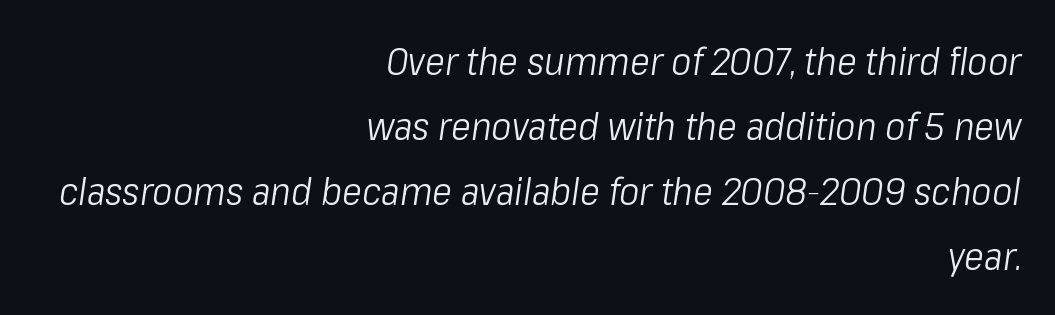
{"italic": "yes", "lean": "right", "slant_degrees": 8, "bold": "no", "weight": "light", "width": "condensed", "stroke_contrast": "low", "x_height": "medium", "monospaced": "no", "underline": "no", "align": "right", "line_spacing_ratio": 1.71, "letter_spacing": "normal", "letter_spacing_em": 0.0, "glyph_px": 38}
